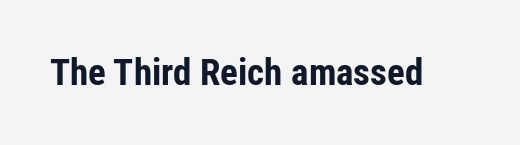
Q: Is the text bold? A: Yes.
Q: Is the text italic (slanted)? A: No, it is upright.
Q: Is the typeface a serif or a sans-serif typeface? A: Sans-serif.
Q: Is the text underlined? A: No.
Q: Is the spacing between letters normal or unusually wide? A: Normal.
Q: Width (condensed, normal, or wide)? A: Condensed.
Q: Stroke contrast? A: Low.
Q: x-height? A: Medium.
Q: Monospaced? A: No.
